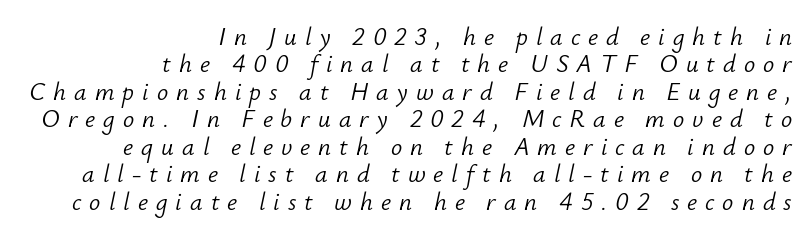
Q: Is the text bold? A: No.
Q: Is the text italic (slanted)? A: Yes, it leans right by about 12 degrees.
Q: Is the text underlined? A: No.
Q: How is the paragraph aligned? A: Right-aligned.
Q: Is the spacing between letters normal or unusually wide? A: Unusually wide.
Q: Is the spacing between lines tight, normal or loose? A: Tight.
